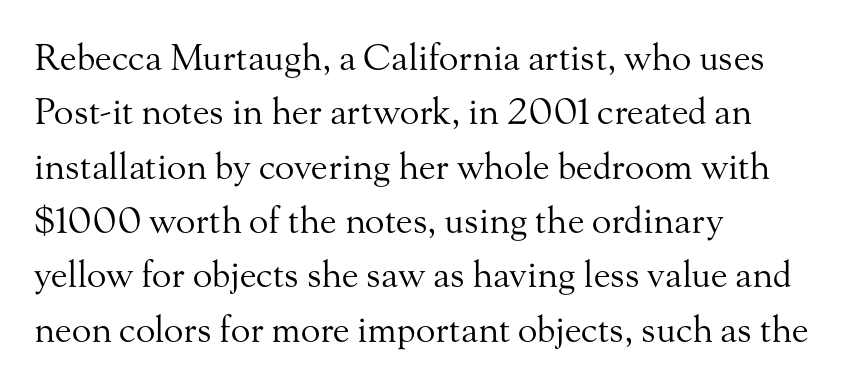
The image shows 36 px regular-weight serif type, upright; set left-aligned, normal line spacing (1.51x), normal letter spacing, not underlined; medium stroke contrast and a small x-height.
